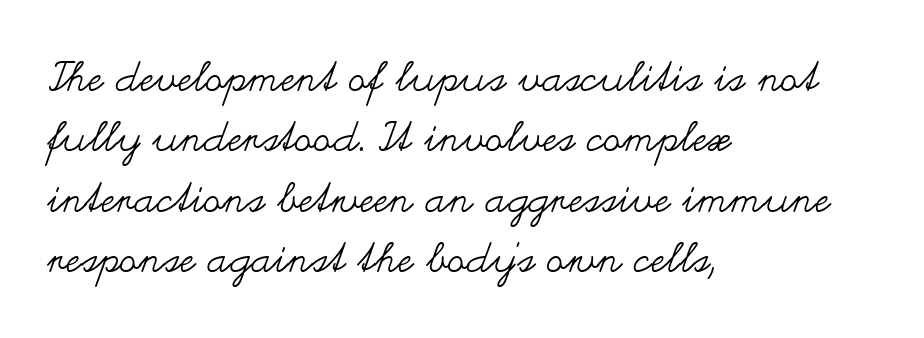
A clean baseline with only descenders dipping below it. This block has exactly the height ordinary leading produces. Nobody touched the tracking dial on this one. Varying glyph widths throughout — classic text-font behaviour.
